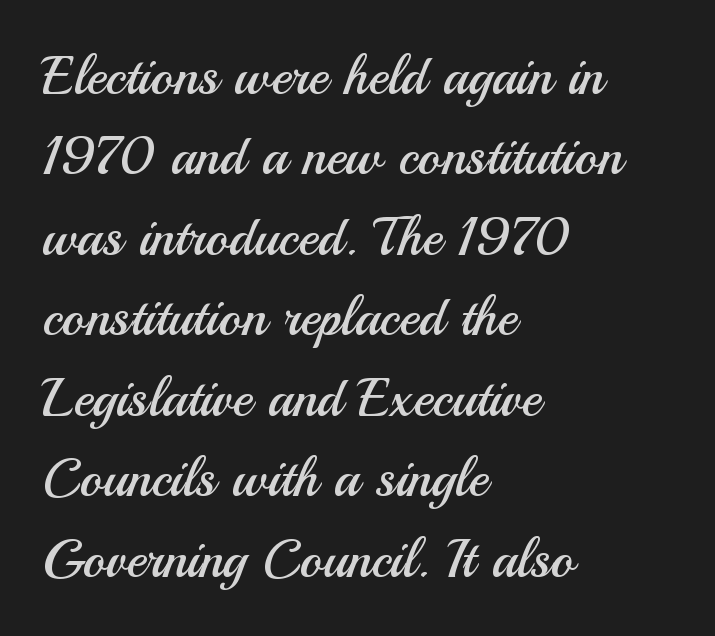
Is this a fixed-width face? No — the glyphs have proportional, varying widths. The baseline area is clear. I'd call this a sans setting — the letters go barefoot. Weight: not bold — regular or lighter.
